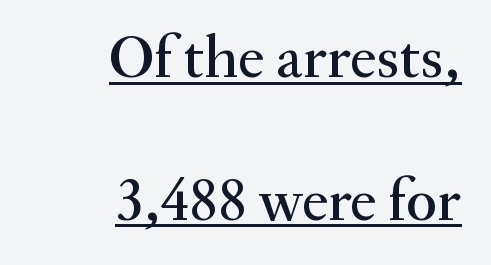
The image shows 61 px serif type, upright; set right-aligned, loose line spacing (2.34x), normal letter spacing, underlined; medium stroke contrast and a small x-height.
